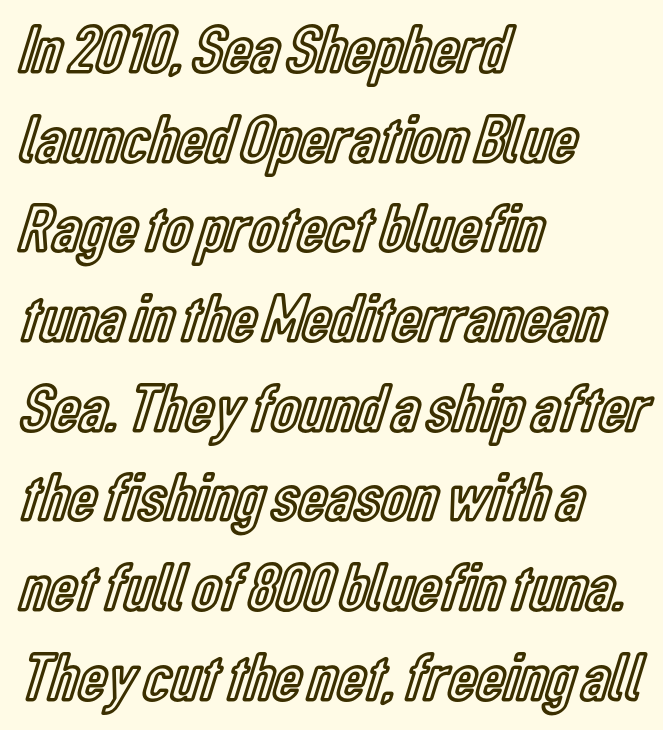
Q: Is the text italic (slanted)? A: Yes.
Q: Is the text underlined? A: No.
Q: How is the paragraph aligned? A: Left-aligned.
Q: Is the spacing between letters normal or unusually wide? A: Normal.
Q: Is the spacing between lines tight, normal or loose? A: Normal.
Q: Width (condensed, normal, or wide)? A: Condensed.
Q: x-height? A: Medium.
Q: Monospaced? A: No.
